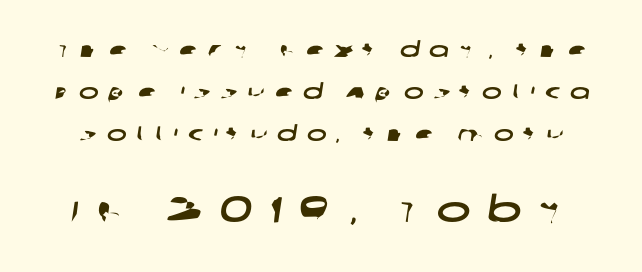
{"serif": "no", "width": "wide", "stroke_contrast": "low", "x_height": "large", "monospaced": "no", "underline": "no", "line_spacing": "loose", "line_spacing_ratio": 1.99, "letter_spacing": "wide", "letter_spacing_em": 0.47, "larger_block": "second", "size_ratio": 1.71, "glyph_px": 36}
